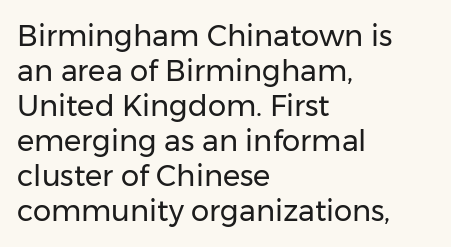
{"serif": "no", "italic": "no", "bold": "no", "weight": "regular", "width": "normal", "stroke_contrast": "low", "x_height": "medium", "monospaced": "no", "underline": "no", "align": "left", "line_spacing_ratio": 1.21, "letter_spacing": "normal", "letter_spacing_em": 0.0, "glyph_px": 29}
